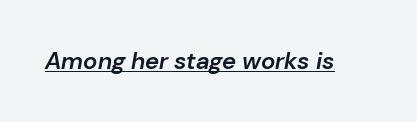
The glyphs have the mass of a demibold cut, below bold. Caption: standard tracking, unaltered. The glyphs look as if they've been sheared to an angle. Is there an underline? Yes — a line sits under the letters.
